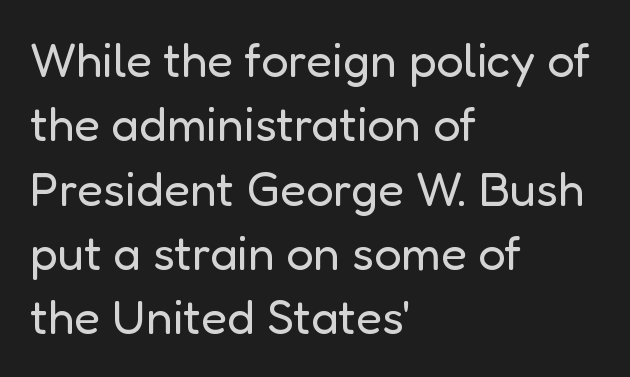
Q: Is the text bold? A: No.
Q: Is the text italic (slanted)? A: No, it is upright.
Q: Is the typeface a serif or a sans-serif typeface? A: Sans-serif.
Q: Is the text underlined? A: No.
Q: How is the paragraph aligned? A: Left-aligned.
Q: Is the spacing between letters normal or unusually wide? A: Normal.
Q: Is the spacing between lines tight, normal or loose? A: Normal.
Q: Width (condensed, normal, or wide)? A: Normal.
Q: Stroke contrast? A: Low.
Q: x-height? A: Medium.
Q: Monospaced? A: No.
